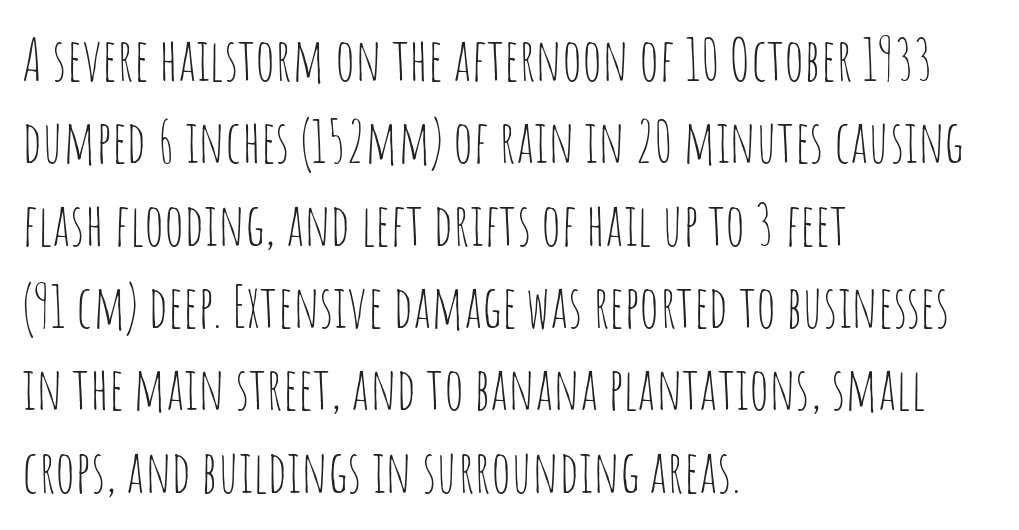
The image shows 58 px thin, condensed sans-serif type, upright; set left-aligned, normal line spacing (1.42x), normal letter spacing, not underlined; low stroke contrast and a large x-height.
